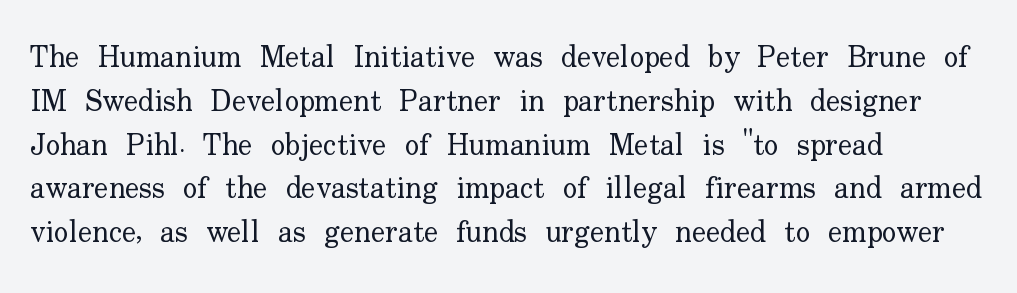
{"serif": "yes", "italic": "no", "bold": "no", "weight": "regular", "width": "normal", "stroke_contrast": "low", "x_height": "small", "monospaced": "no", "underline": "no", "align": "left", "line_spacing": "normal", "line_spacing_ratio": 1.46, "letter_spacing": "normal", "letter_spacing_em": 0.0, "glyph_px": 30}
